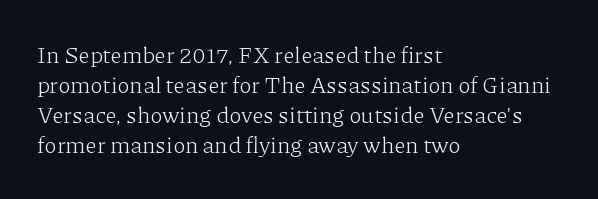
Teacher's note: observe the even left margin — that is flush-left alignment. Does extra space separate the letters? No, they use regular spacing. In terms of posture, this sample is upright. The glyphs are unaccompanied by any horizontal stroke below them. The lines sit at an ordinary, default distance from one another.
